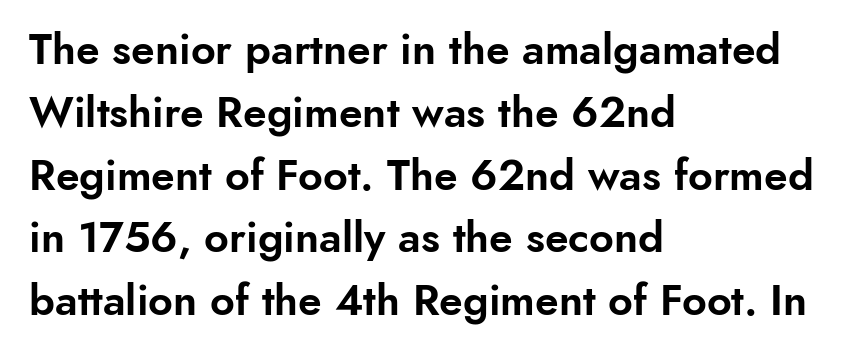
The image shows 43 px sans-serif type, upright; set left-aligned, normal line spacing (1.46x), normal letter spacing, not underlined; low stroke contrast and a small x-height.
